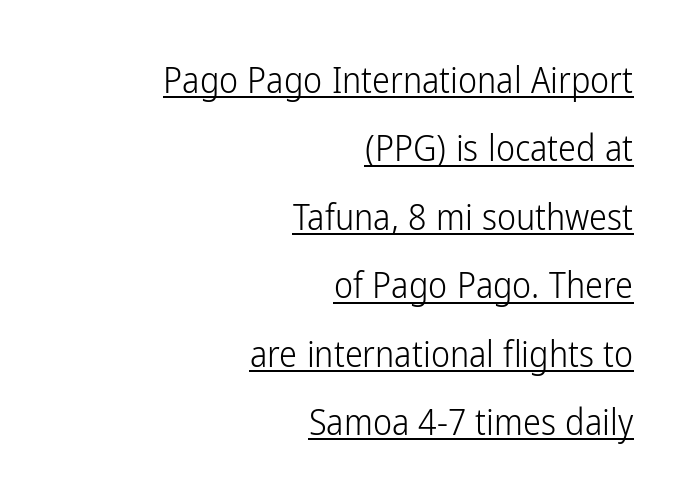
Q: Is the text bold? A: No.
Q: Is the text italic (slanted)? A: No, it is upright.
Q: Is the typeface a serif or a sans-serif typeface? A: Sans-serif.
Q: Is the text underlined? A: Yes.
Q: How is the paragraph aligned? A: Right-aligned.
Q: Is the spacing between letters normal or unusually wide? A: Normal.
Q: Is the spacing between lines tight, normal or loose? A: Loose.
Q: Width (condensed, normal, or wide)? A: Condensed.
Q: Stroke contrast? A: Low.
Q: x-height? A: Medium.
Q: Monospaced? A: No.
